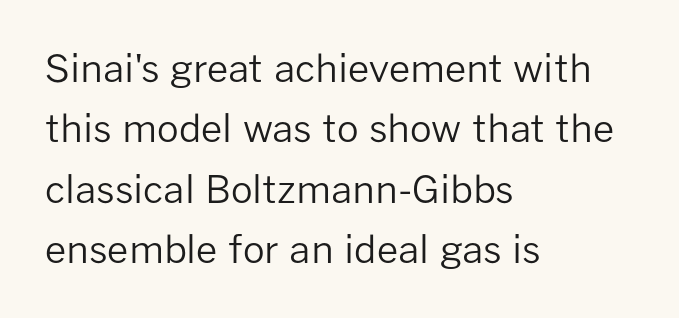
A typesetter would call this proportional, since set widths differ per character. Serif or sans? Sans — the stroke terminals are bare. Visually the block forms a straight wall on the left and a jagged coastline on the right. Honestly, there is no underline to notice here at all. The specimen reads as upright at a glance.
